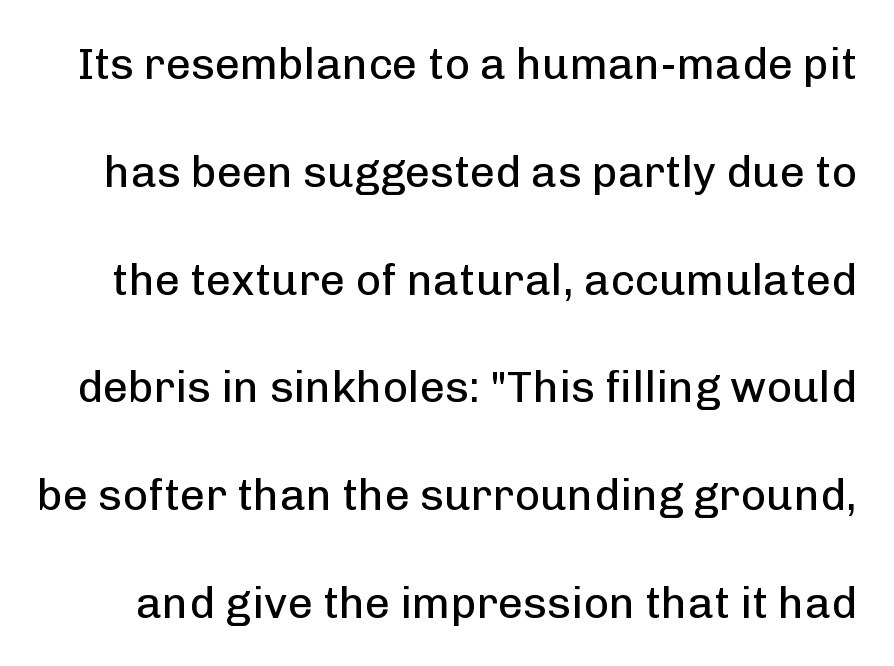
The image shows 44 px regular-weight sans-serif type, upright; set loose line spacing (2.45x), normal letter spacing, not underlined; low stroke contrast and a medium x-height.
